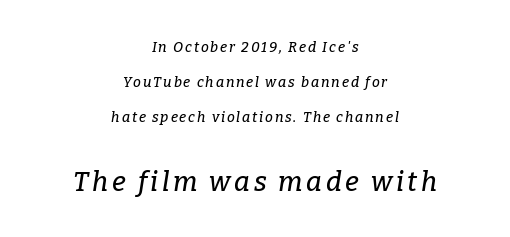
The image shows 27 px text type, italic (leaning right); set centered, loose line spacing (2.5x), not underlined; the second (bottom) block is 1.93x larger.
